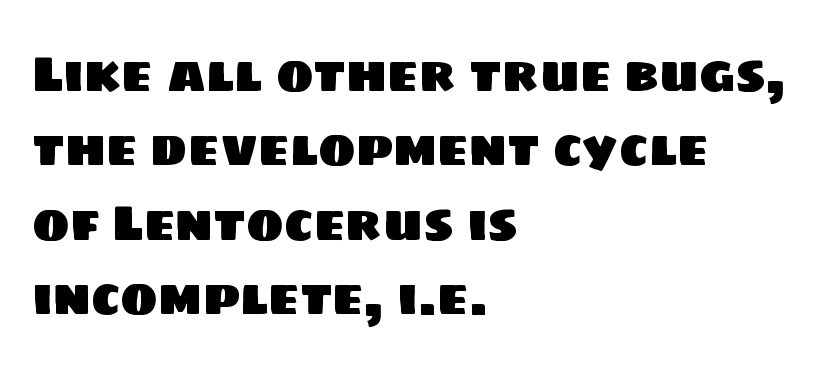
Q: Is the typeface a serif or a sans-serif typeface? A: Sans-serif.
Q: Is the text underlined? A: No.
Q: How is the paragraph aligned? A: Left-aligned.
Q: Is the spacing between letters normal or unusually wide? A: Normal.
Q: Is the spacing between lines tight, normal or loose? A: Normal.
Q: Width (condensed, normal, or wide)? A: Normal.
Q: Stroke contrast? A: Low.
Q: x-height? A: Large.
Q: Monospaced? A: No.
